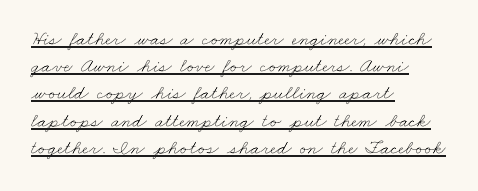
{"bold": "no", "underline": "yes", "align": "left", "line_spacing": "normal", "line_spacing_ratio": 1.36, "letter_spacing": "normal", "letter_spacing_em": 0.0, "glyph_px": 20}
